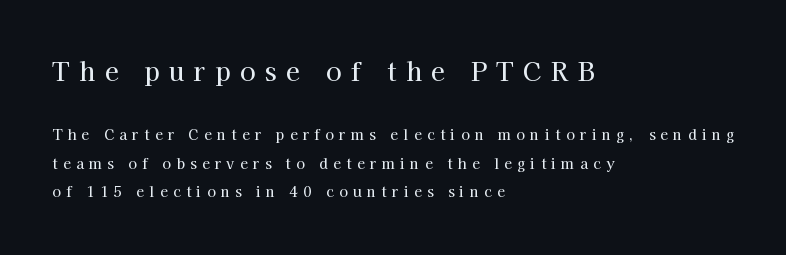
Q: Is the text italic (slanted)? A: No, it is upright.
Q: Is the text underlined? A: No.
Q: How is the paragraph aligned? A: Left-aligned.
Q: Is the spacing between letters normal or unusually wide? A: Unusually wide.
Q: Is the spacing between lines tight, normal or loose? A: Loose.
Q: Which block of text is set in a larger size, the first (top) or the second (bottom)? A: The first (top) one.
